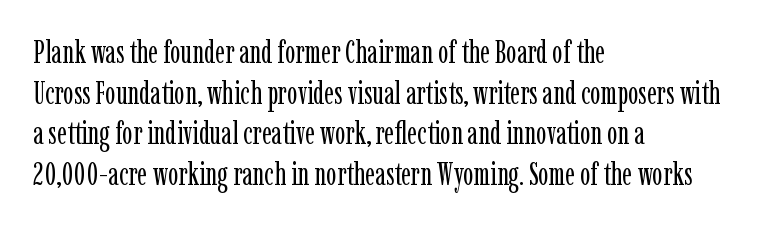
Serif or sans? Serif — the stroke terminals have little feet. The lines in this sample share a left origin and differ only in where they stop. Every stem runs plumb, perpendicular to the baseline. Lines of text with bare space underneath. Vertical stems look standard width or narrower in stroke. This sample has the flowing, uneven cadence of proportional lettering.
